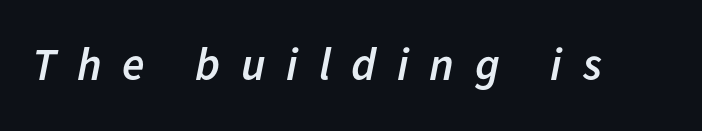
Q: Is the text bold? A: Semi-bold.
Q: Is the text italic (slanted)? A: Yes, it leans right by about 11 degrees.
Q: Is the text underlined? A: No.
Q: Is the spacing between letters normal or unusually wide? A: Unusually wide.
Q: Width (condensed, normal, or wide)? A: Normal.
Q: Stroke contrast? A: Low.
Q: x-height? A: Medium.
Q: Monospaced? A: No.
